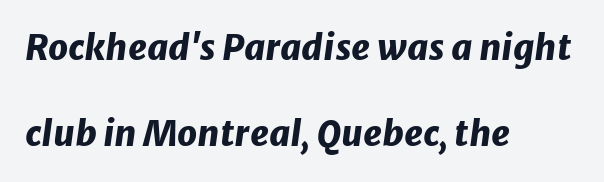
{"italic": "yes", "lean": "right", "slant_degrees": 8, "bold": "yes", "weight": "heavy", "width": "normal", "stroke_contrast": "low", "x_height": "medium", "monospaced": "no", "underline": "no", "align": "left", "line_spacing": "loose", "line_spacing_ratio": 2.47, "letter_spacing": "normal", "letter_spacing_em": 0.0, "glyph_px": 35}
